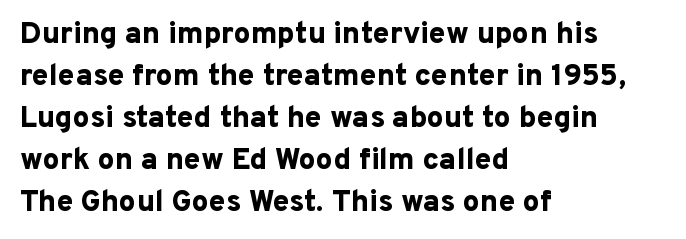
The lines sit at an ordinary, default distance from one another. Each glyph is drawn with heavy, bold strokes. Is there any slant? The stems are plumb. Descender tails drop into unmarked territory.
